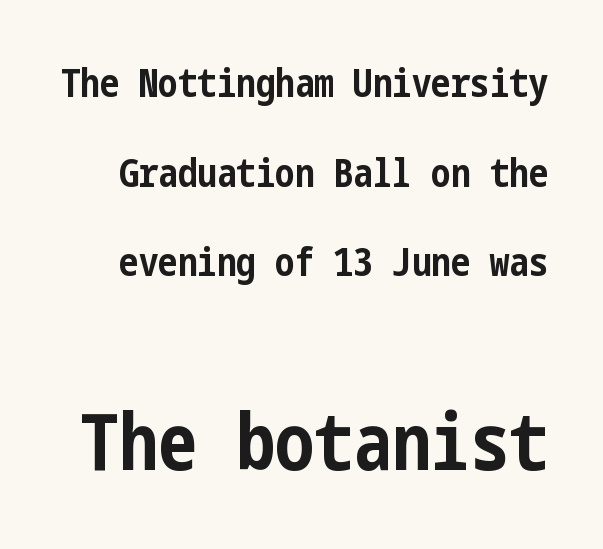
{"serif": "no", "italic": "no", "bold": "yes", "weight": "bold", "width": "condensed", "stroke_contrast": "low", "x_height": "medium", "underline": "no", "line_spacing": "loose", "line_spacing_ratio": 2.3, "letter_spacing": "normal", "letter_spacing_em": 0.0, "larger_block": "second", "size_ratio": 2.0, "glyph_px": 78}
